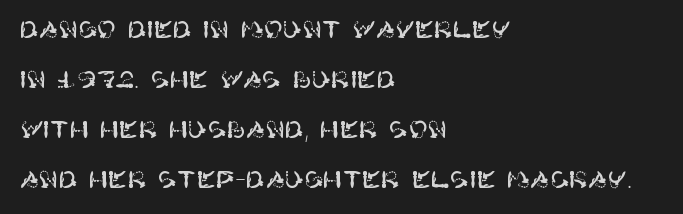
{"italic": "no", "underline": "no", "align": "left", "line_spacing": "loose", "line_spacing_ratio": 2.18, "letter_spacing": "normal", "letter_spacing_em": 0.0, "glyph_px": 23}
